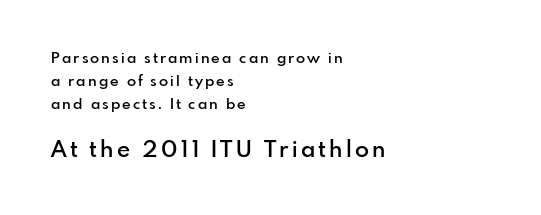
The image shows 23 px text type, upright; set left-aligned, normal line spacing (1.55x), not underlined; the second (bottom) block is 1.53x larger.
